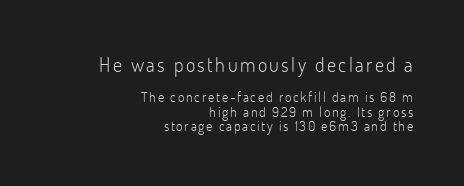
{"italic": "no", "bold": "no", "underline": "no", "align": "right", "line_spacing": "tight", "line_spacing_ratio": 1.02, "larger_block": "first", "size_ratio": 1.43, "glyph_px": 20}
